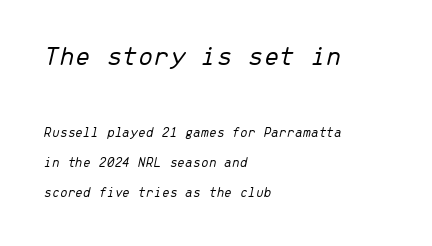
Look at the glyph heights: the upper group is clearly the bigger setting. A typesetter would call this leading open, well beyond the default. Beneath every word, the page is bare. Summary of weight: not heavy and not bold. Left-aligned paragraph, ragged on the right. Each letter, wide or thin by design, is forced into the same width here.
